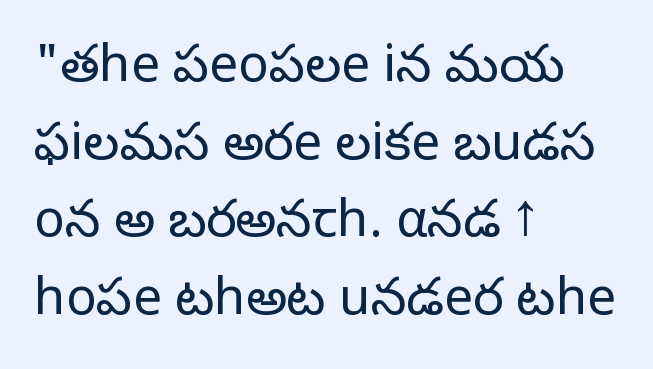
{"serif": "no", "italic": "no", "bold": "no", "weight": "light", "width": "normal", "stroke_contrast": "low", "x_height": "medium", "monospaced": "no", "underline": "no", "align": "left", "line_spacing": "normal", "line_spacing_ratio": 1.52, "letter_spacing": "normal", "letter_spacing_em": 0.0, "glyph_px": 51}
